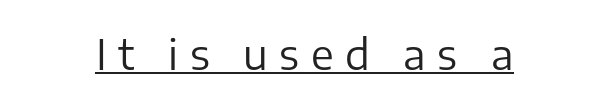
Q: Is the text bold? A: No.
Q: Is the text italic (slanted)? A: No, it is upright.
Q: Is the typeface a serif or a sans-serif typeface? A: Sans-serif.
Q: Is the text underlined? A: Yes.
Q: Is the spacing between letters normal or unusually wide? A: Unusually wide.
Q: Width (condensed, normal, or wide)? A: Normal.
Q: Stroke contrast? A: Low.
Q: x-height? A: Medium.
Q: Monospaced? A: No.
